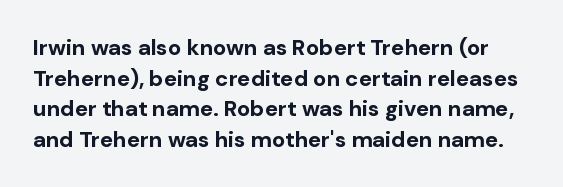
{"italic": "no", "bold": "yes", "underline": "no", "line_spacing": "normal", "line_spacing_ratio": 1.39, "letter_spacing": "normal", "letter_spacing_em": 0.0, "glyph_px": 22}
